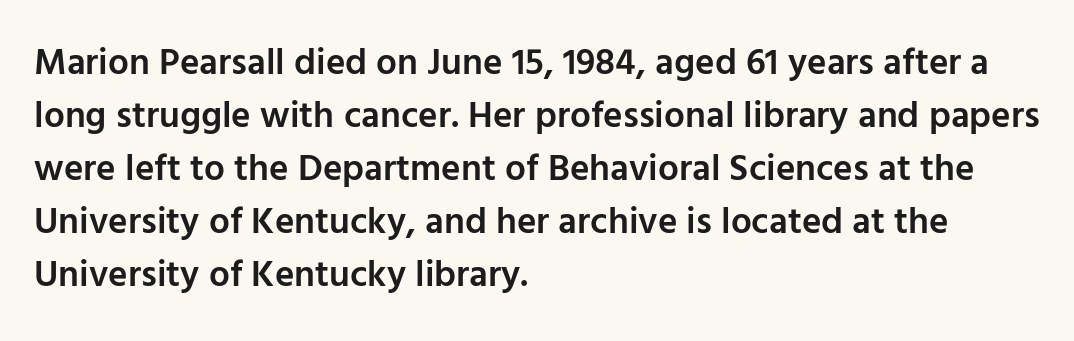
The image shows 37 px semibold sans-serif type, upright; set left-aligned, normal line spacing (1.43x), normal letter spacing, not underlined; low stroke contrast and a medium x-height.
